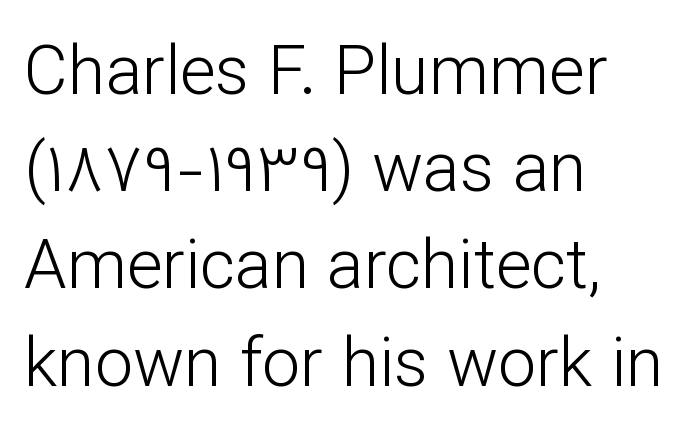
Examine the stroke ends and you'll find no serifs. Glance below the letters and you will spot only blank space. Weight: in the light-to-regular range. Think of a printed novel: that variable character pitch is what you see here.
